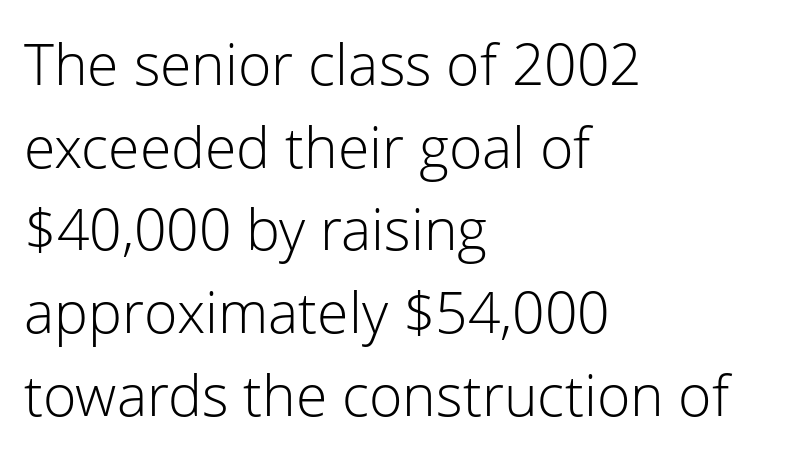
{"serif": "no", "italic": "no", "bold": "no", "weight": "light", "width": "normal", "stroke_contrast": "low", "x_height": "medium", "monospaced": "no", "underline": "no", "align": "left", "line_spacing": "normal", "line_spacing_ratio": 1.45, "letter_spacing": "normal", "letter_spacing_em": 0.0, "glyph_px": 57}
